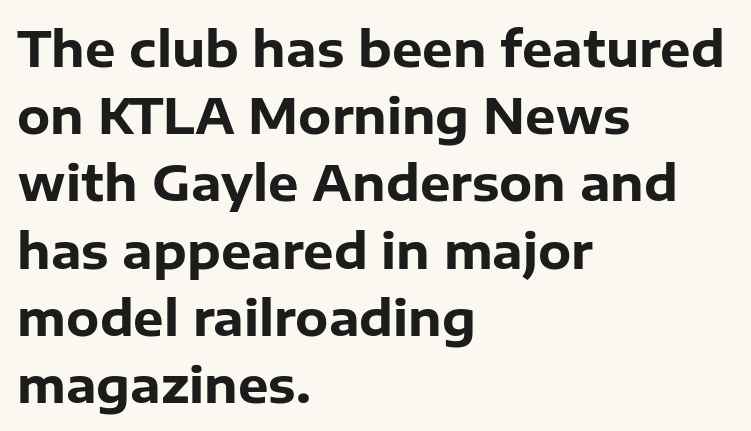
Q: Is the text bold? A: Yes.
Q: Is the text italic (slanted)? A: No, it is upright.
Q: Is the typeface a serif or a sans-serif typeface? A: Sans-serif.
Q: Is the text underlined? A: No.
Q: How is the paragraph aligned? A: Left-aligned.
Q: Is the spacing between letters normal or unusually wide? A: Normal.
Q: Is the spacing between lines tight, normal or loose? A: Normal.
Q: Width (condensed, normal, or wide)? A: Normal.
Q: Stroke contrast? A: Low.
Q: x-height? A: Medium.
Q: Monospaced? A: No.
